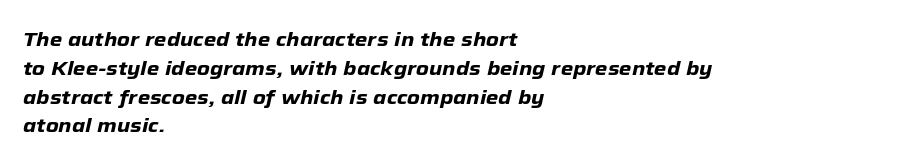
Q: Is the text bold? A: Yes.
Q: Is the text italic (slanted)? A: Yes, it leans right by about 12 degrees.
Q: Is the text underlined? A: No.
Q: How is the paragraph aligned? A: Left-aligned.
Q: Is the spacing between letters normal or unusually wide? A: Normal.
Q: Is the spacing between lines tight, normal or loose? A: Normal.
